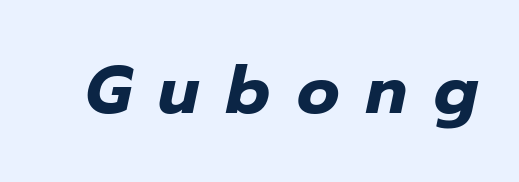
Q: Is the text bold? A: Yes.
Q: Is the text italic (slanted)? A: Yes, it leans right by about 12 degrees.
Q: Is the text underlined? A: No.
Q: Is the spacing between letters normal or unusually wide? A: Unusually wide.
Q: Width (condensed, normal, or wide)? A: Normal.
Q: Stroke contrast? A: Low.
Q: x-height? A: Medium.
Q: Monospaced? A: No.
